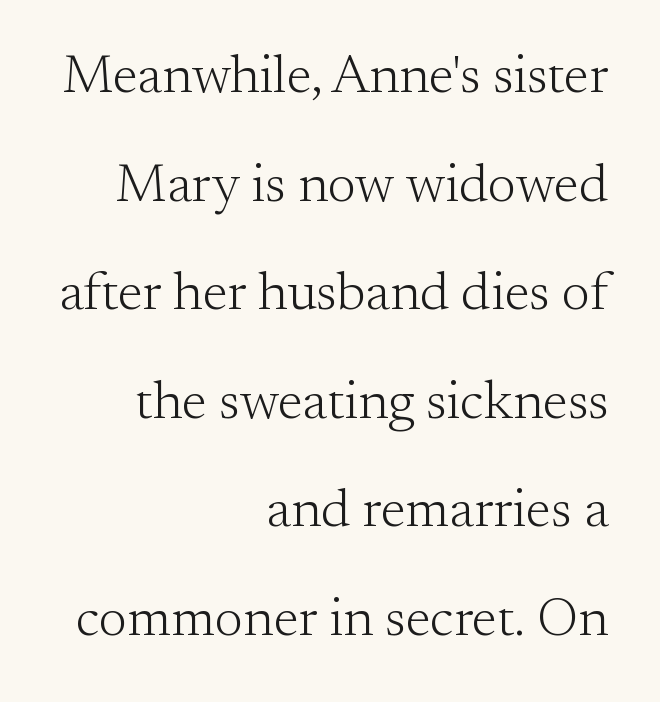
Right-aligned paragraph, ragged on the left. A typesetter would label this face a serif. The face used here is proportionally spaced, like ordinary book or web type. Only glyphs here, with clear space below each row.
